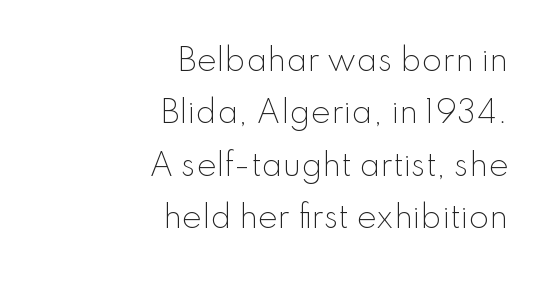
{"serif": "no", "italic": "no", "bold": "no", "weight": "light", "width": "normal", "stroke_contrast": "low", "x_height": "small", "monospaced": "no", "underline": "no", "align": "right", "line_spacing_ratio": 1.75, "letter_spacing": "normal", "letter_spacing_em": 0.0, "glyph_px": 30}
